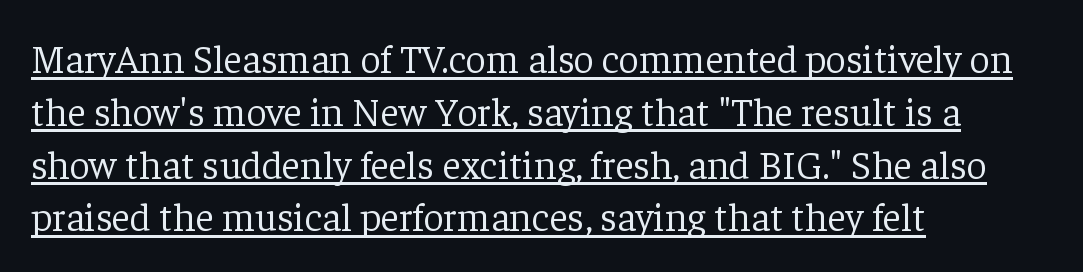
{"serif": "yes", "italic": "no", "bold": "no", "weight": "light", "width": "normal", "stroke_contrast": "low", "x_height": "medium", "monospaced": "no", "underline": "yes", "align": "left", "line_spacing": "normal", "line_spacing_ratio": 1.32, "letter_spacing": "normal", "letter_spacing_em": 0.0, "glyph_px": 40}
